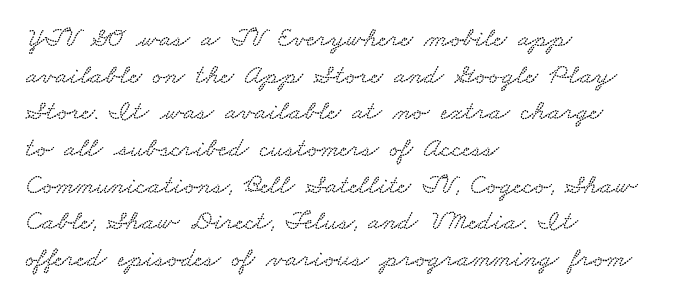
{"width": "wide", "stroke_contrast": "low", "x_height": "small", "monospaced": "no", "underline": "no", "align": "left", "line_spacing": "normal", "line_spacing_ratio": 1.31, "letter_spacing": "normal", "letter_spacing_em": 0.0, "glyph_px": 28}
